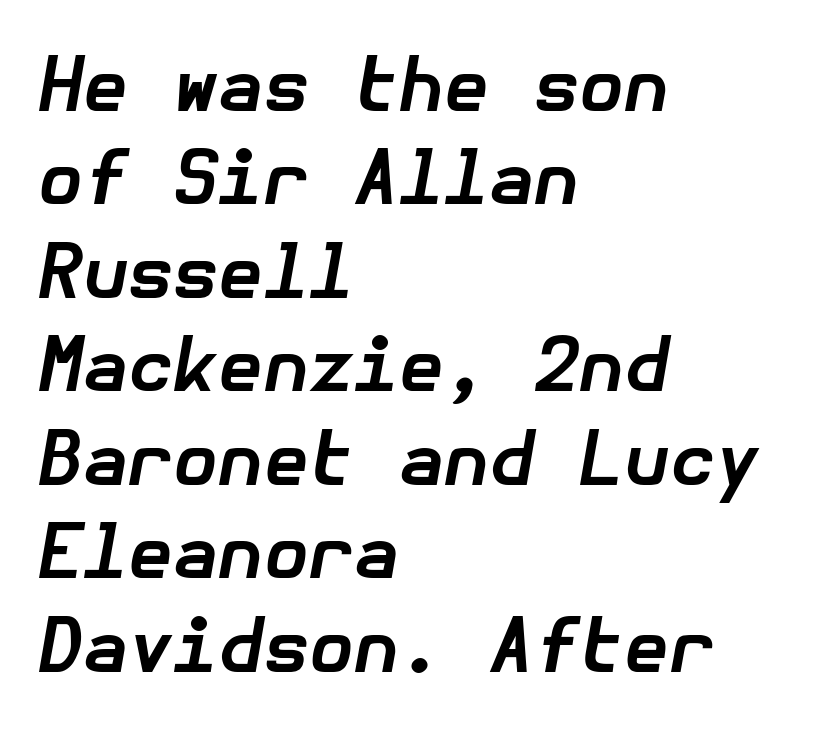
Q: Is the text bold? A: Yes.
Q: Is the text italic (slanted)? A: Yes, it leans right by about 10 degrees.
Q: Is the text underlined? A: No.
Q: How is the paragraph aligned? A: Left-aligned.
Q: Is the spacing between letters normal or unusually wide? A: Normal.
Q: Is the spacing between lines tight, normal or loose? A: Normal.
Q: Width (condensed, normal, or wide)? A: Normal.
Q: Stroke contrast? A: Low.
Q: x-height? A: Medium.
